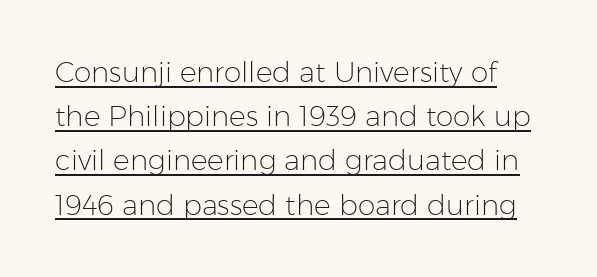
Q: Is the text bold? A: No.
Q: Is the text italic (slanted)? A: No, it is upright.
Q: Is the typeface a serif or a sans-serif typeface? A: Sans-serif.
Q: Is the text underlined? A: Yes.
Q: Is the spacing between letters normal or unusually wide? A: Normal.
Q: Is the spacing between lines tight, normal or loose? A: Normal.
Q: Width (condensed, normal, or wide)? A: Normal.
Q: Stroke contrast? A: Low.
Q: x-height? A: Medium.
Q: Monospaced? A: No.
